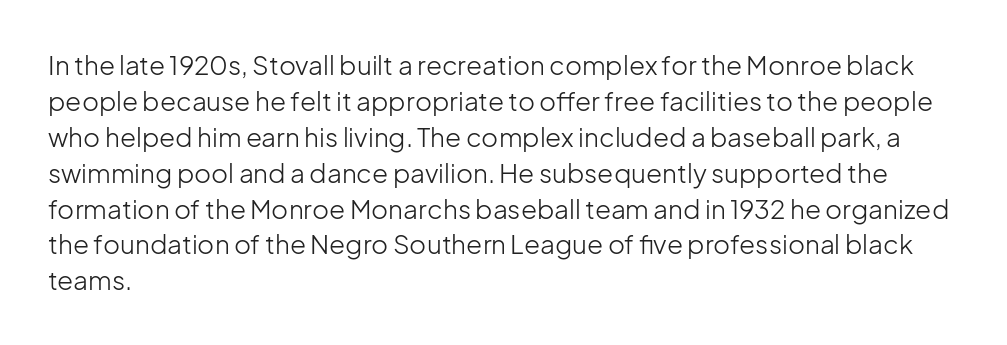
The characters are drawn with everyday or finer stroke widths. Line beginnings align vertically; line endings do not. Rule under the text: the space is simply empty. Words appear dense and cohesive because spacing is normal. Whoever set this chose a conventional vertical rhythm. Rendered with straight, roman letterforms.
